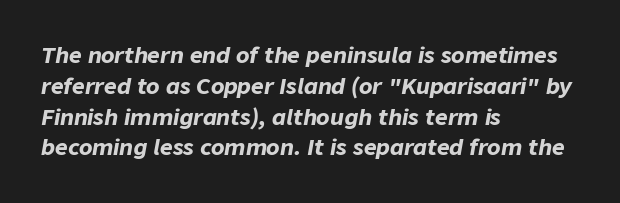
{"italic": "yes", "lean": "right", "slant_degrees": 9, "bold": "yes", "underline": "no", "align": "left", "line_spacing": "normal", "line_spacing_ratio": 1.4, "letter_spacing": "normal", "letter_spacing_em": 0.0, "glyph_px": 22}
